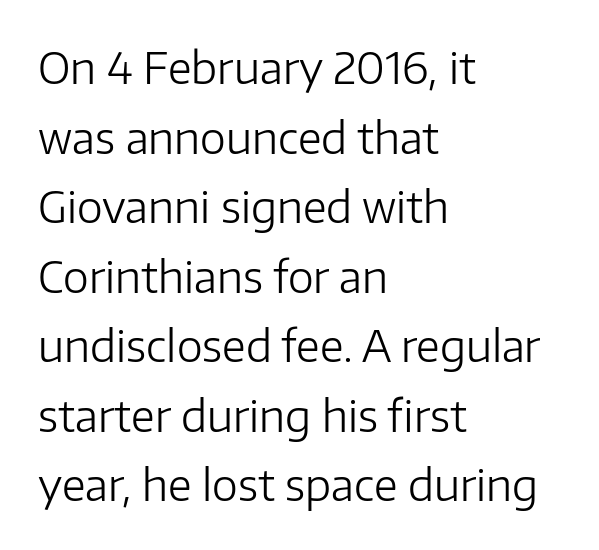
Each letter's strokes conclude bluntly, with no projecting serifs. How would I describe the line gaps? Plain and ordinary. The axis of the letterforms is exactly vertical. The typesetting does not lean heavy: it is not bold. A student would call this left alignment; a typographer would say flush left, rag right.
